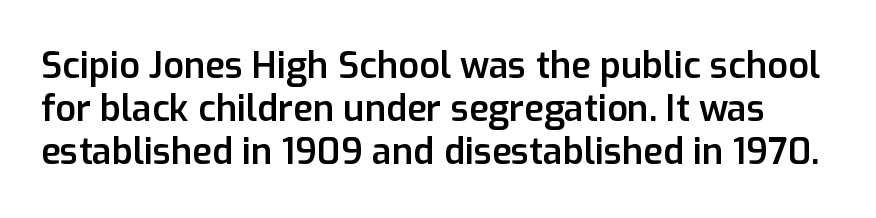
The image shows 36 px semibold sans-serif type, upright; set line spacing 1.2x, normal letter spacing, not underlined; low stroke contrast and a medium x-height.
